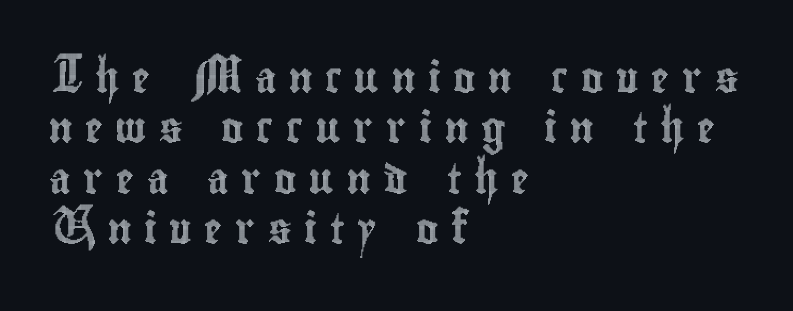
The type sits square on the baseline with zero lean. No word sits above an underline. A typesetter would call this heavily tracked-out type. A normal amount of white space separates one row of letters from the next. The face used here is proportionally spaced, like ordinary book or web type. Layout note: lines flush left.
